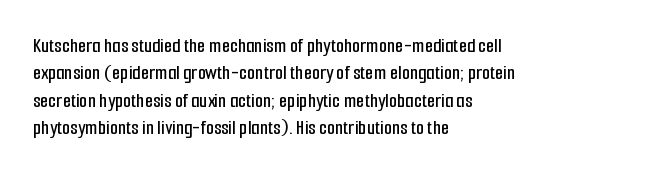
{"italic": "no", "underline": "no", "align": "left", "line_spacing": "normal", "line_spacing_ratio": 1.3, "letter_spacing": "normal", "letter_spacing_em": 0.0, "glyph_px": 21}
